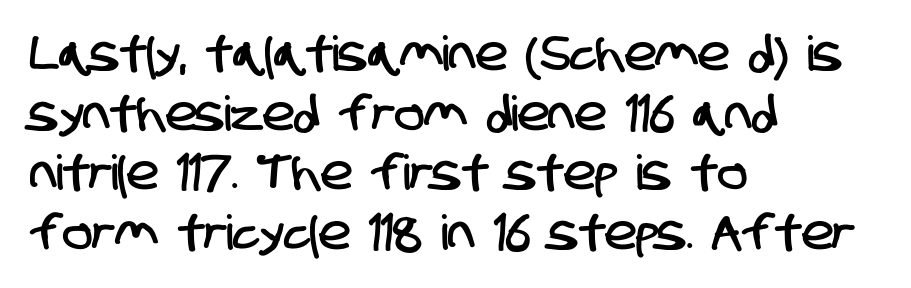
The image shows 48 px condensed sans-serif type; set left-aligned, line spacing 1.24x, normal letter spacing, not underlined; low stroke contrast and a large x-height.
